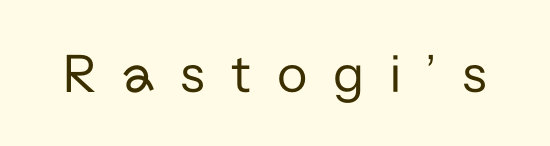
The type family on display is of the sans-serif kind. These lines were composed using upright roman letters. The letters are spread apart with noticeably loose tracking. Do the characters align in a grid? No, the font is proportional. Just letters on the line, the space beneath them empty. The characters are drawn with everyday or finer stroke widths.
